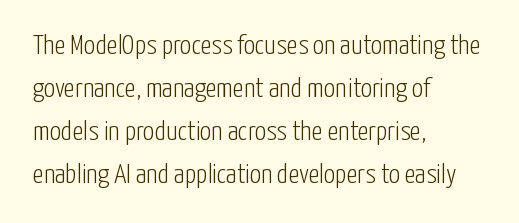
The rows are spaced the way most documents space them. The words here are not underlined. Each letter's strokes conclude bluntly, with no projecting serifs. Quick note: not italic, upright. The lines are quadded left.
